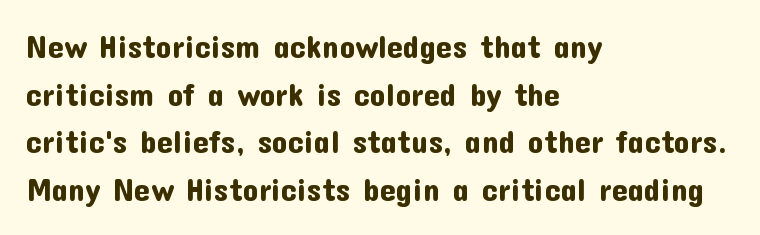
Q: Is the text italic (slanted)? A: No, it is upright.
Q: Is the typeface a serif or a sans-serif typeface? A: Sans-serif.
Q: Is the text underlined? A: No.
Q: How is the paragraph aligned? A: Left-aligned.
Q: Is the spacing between letters normal or unusually wide? A: Normal.
Q: Is the spacing between lines tight, normal or loose? A: Normal.
Q: Width (condensed, normal, or wide)? A: Normal.
Q: Stroke contrast? A: Low.
Q: x-height? A: Medium.
Q: Monospaced? A: No.
